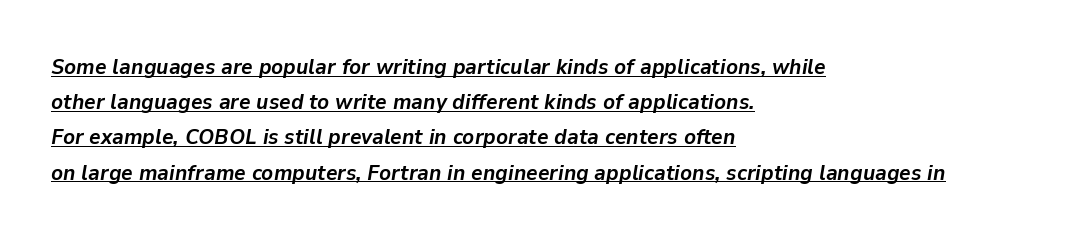
Q: Is the text bold? A: Yes.
Q: Is the text italic (slanted)? A: Yes, it leans right by about 9 degrees.
Q: Is the text underlined? A: Yes.
Q: How is the paragraph aligned? A: Left-aligned.
Q: Is the spacing between letters normal or unusually wide? A: Normal.
Q: Is the spacing between lines tight, normal or loose? A: Normal.
